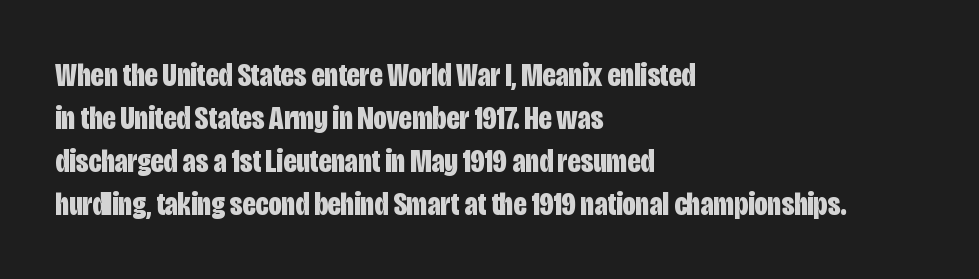
{"serif": "no", "italic": "no", "bold": "yes", "weight": "bold", "width": "condensed", "stroke_contrast": "low", "x_height": "large", "monospaced": "no", "underline": "no", "align": "left", "line_spacing": "normal", "line_spacing_ratio": 1.3, "letter_spacing": "normal", "letter_spacing_em": 0.0, "glyph_px": 33}
